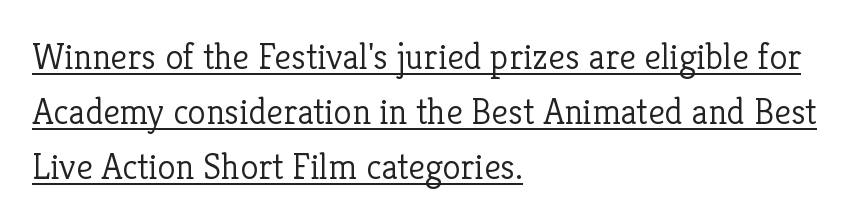
The line texture is even and compact thanks to regular tracking. Underline: present. In terms of letterform style, serifs are clearly present. Is there any slant? The stems are plumb. Reading down the block, your eye returns to a fixed left position each line. Note the varied advance widths — an 'i' is clearly narrower than an 'm'.
